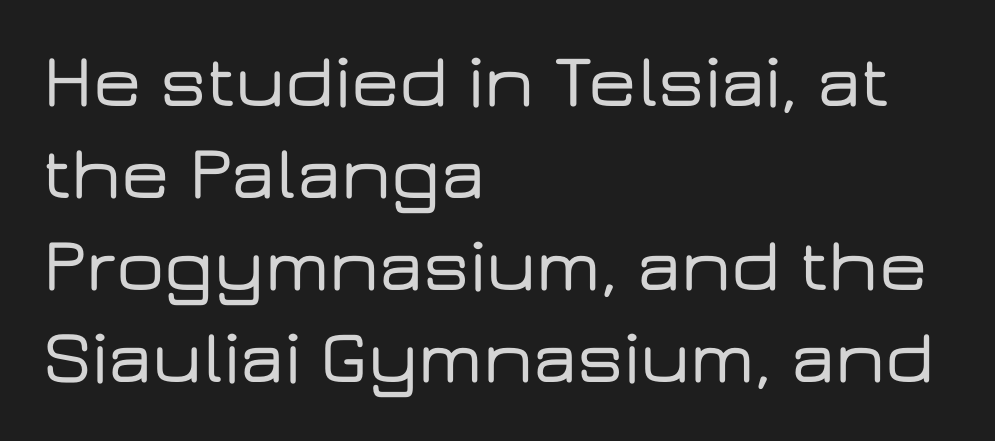
No extra tracking has been applied to these lines. Every stem runs plumb, perpendicular to the baseline. Note the varied advance widths — an 'i' is clearly narrower than an 'm'. A clean baseline with only descenders dipping below it. The paragraph has a hard left edge and a soft right edge. Check where the strokes stop: nothing finishes them off — pure sans.
